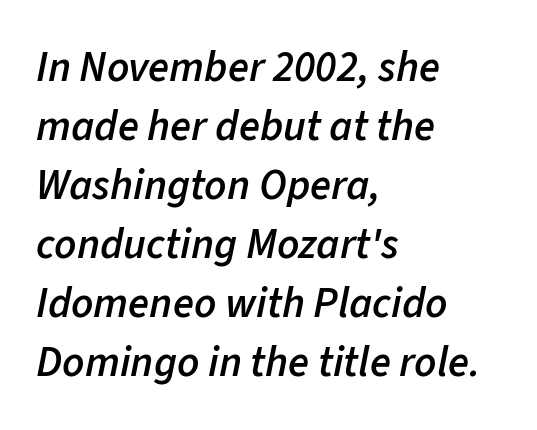
Look at the tracking — it's just the regular setting, nothing added. Is the type slanted? Yes — the strokes lean at a clear angle. Rule under the text: the space is simply empty. This is the in-between weight designers call semibold or demi.
